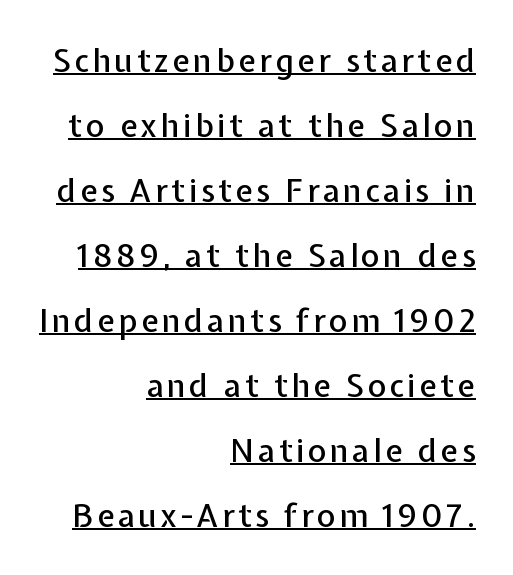
{"serif": "no", "italic": "no", "width": "normal", "stroke_contrast": "low", "x_height": "medium", "monospaced": "no", "underline": "yes", "align": "right", "line_spacing": "loose", "line_spacing_ratio": 2.03, "glyph_px": 32}
